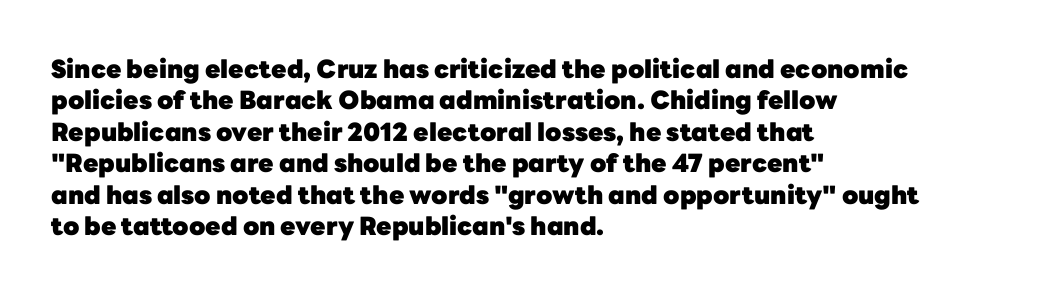
Horizontal alignment here is leftward, the default for most running prose. These lines were composed using upright roman letters. Quick note: underline off. Words appear dense and cohesive because spacing is normal. Honestly, the row spacing looks completely unremarkable. Heft: maximum for text — a bold.
